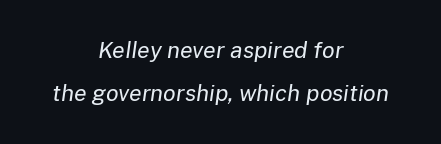
This is not heavy type; no bold has been used. Nothing unusual about the tracking: characters are spaced as the font intends. When letters slant like this, we call the style italic. The specimen omits any rule beneath the text block's lines. Short and long lines alike share a common midpoint.
